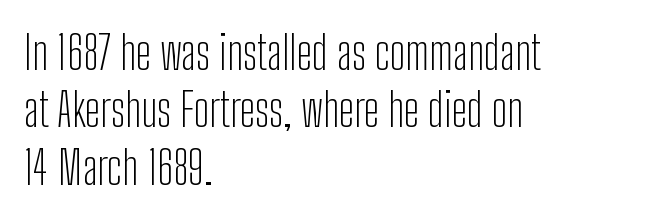
Notice how descenders clear the ascenders below comfortably — that's standard leading. Here the glyphs are tracked normally, forming tight word shapes. The font's upright variant was chosen for this text. The rendering anchors every line to the left-hand side. Only glyphs here, with clear space below each row.
